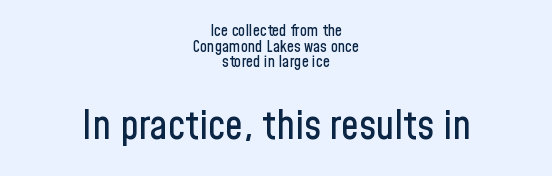
The image shows 40 px condensed sans-serif type, upright; set centered, tight line spacing (0.97x), normal letter spacing, not underlined; the second (bottom) block is 2.5x larger; low stroke contrast and a medium x-height.
